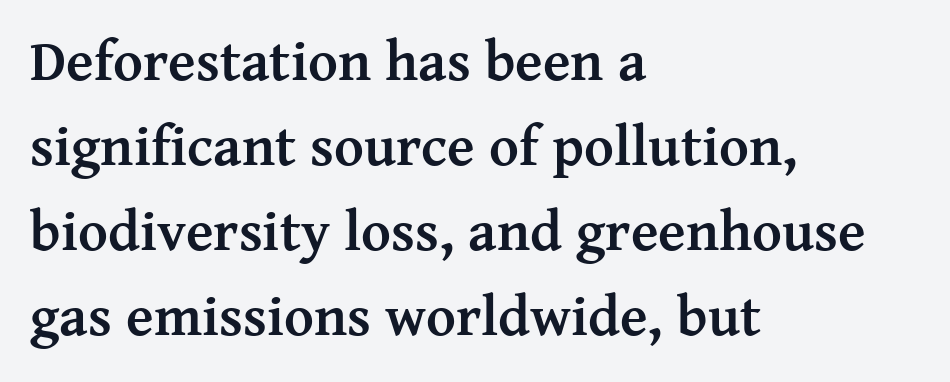
{"serif": "yes", "italic": "no", "bold": "yes", "weight": "semibold", "width": "normal", "stroke_contrast": "medium", "x_height": "medium", "monospaced": "no", "underline": "no", "align": "left", "line_spacing": "normal", "line_spacing_ratio": 1.49, "letter_spacing": "normal", "letter_spacing_em": 0.0, "glyph_px": 57}
